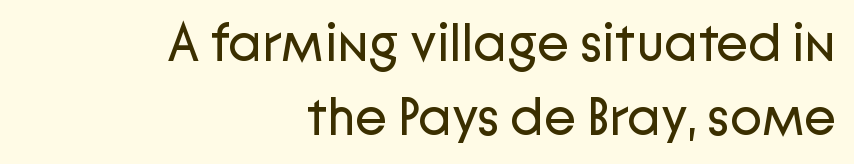
The image shows 53 px regular-weight sans-serif type, upright; set right-aligned, normal line spacing (1.39x), normal letter spacing, not underlined; low stroke contrast and a medium x-height.
